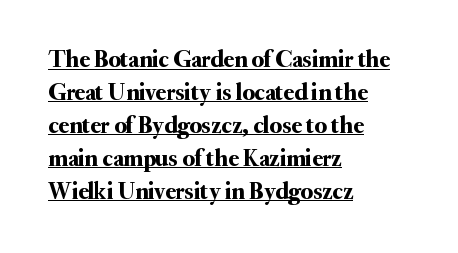
The image shows 24 px text type, upright; set left-aligned, normal line spacing (1.37x), normal letter spacing, underlined.
